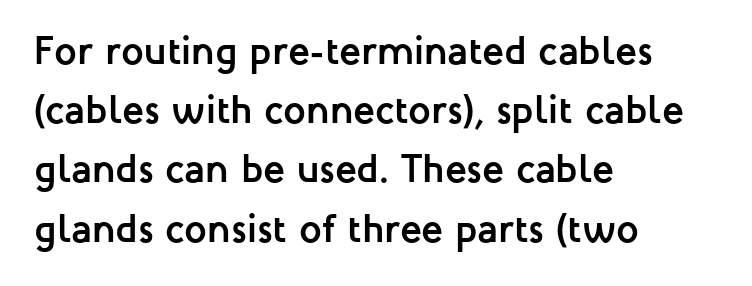
Q: Is the text bold? A: Yes.
Q: Is the text italic (slanted)? A: No, it is upright.
Q: Is the typeface a serif or a sans-serif typeface? A: Sans-serif.
Q: Is the text underlined? A: No.
Q: How is the paragraph aligned? A: Left-aligned.
Q: Is the spacing between letters normal or unusually wide? A: Normal.
Q: Is the spacing between lines tight, normal or loose? A: Normal.
Q: Width (condensed, normal, or wide)? A: Normal.
Q: Stroke contrast? A: Low.
Q: x-height? A: Medium.
Q: Monospaced? A: No.
